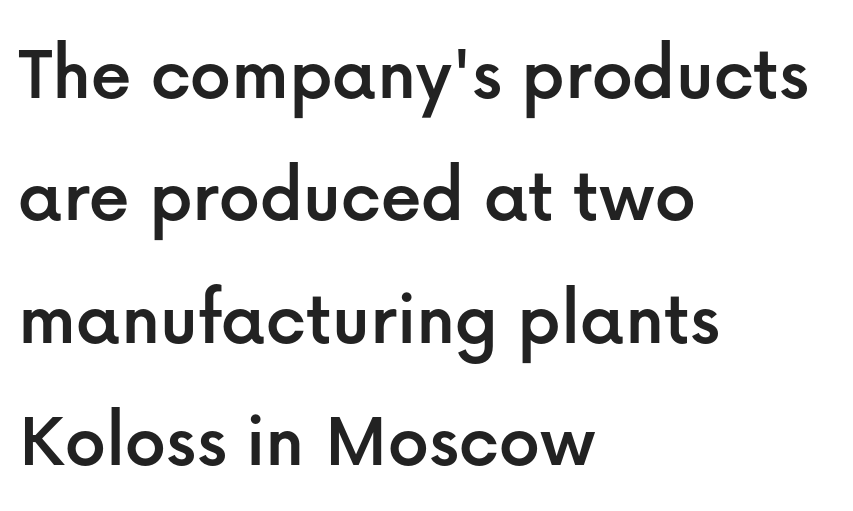
The image shows 80 px sans-serif type, upright; set left-aligned, normal line spacing (1.53x), normal letter spacing, not underlined; low stroke contrast and a medium x-height.
